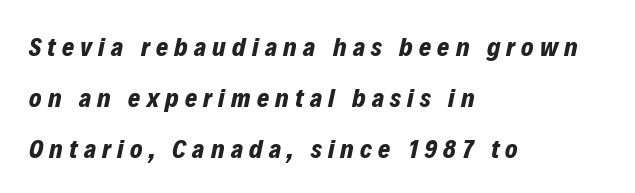
Q: Is the text bold? A: Yes.
Q: Is the text italic (slanted)? A: Yes, it leans right by about 12 degrees.
Q: Is the text underlined? A: No.
Q: How is the paragraph aligned? A: Left-aligned.
Q: Is the spacing between letters normal or unusually wide? A: Unusually wide.
Q: Is the spacing between lines tight, normal or loose? A: Loose.
